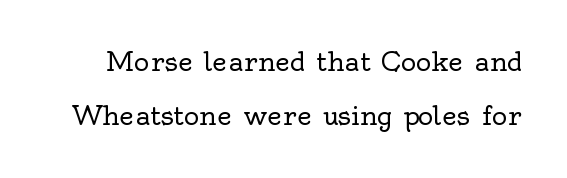
Q: Is the text bold? A: No.
Q: Is the text italic (slanted)? A: No, it is upright.
Q: Is the text underlined? A: No.
Q: Is the spacing between letters normal or unusually wide? A: Normal.
Q: Is the spacing between lines tight, normal or loose? A: Loose.
